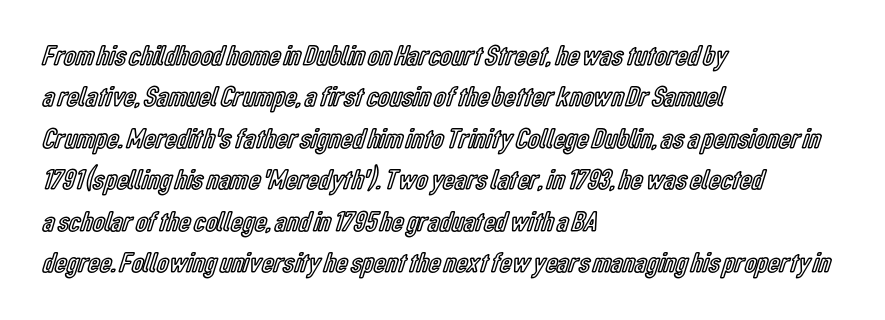
Q: Is the text italic (slanted)? A: Yes.
Q: Is the text underlined? A: No.
Q: How is the paragraph aligned? A: Left-aligned.
Q: Is the spacing between letters normal or unusually wide? A: Normal.
Q: Is the spacing between lines tight, normal or loose? A: Normal.
Q: Width (condensed, normal, or wide)? A: Condensed.
Q: x-height? A: Medium.
Q: Monospaced? A: No.
